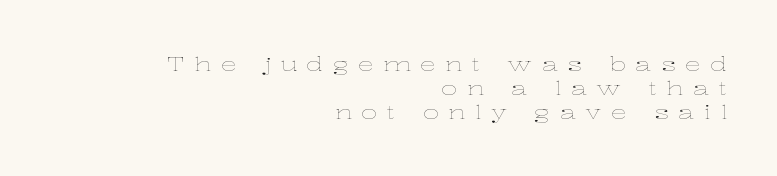
The strokes carry an ordinary text weight at most. Every character sits straight up, as roman type does. A bare baseline throughout the passage. The compositor pushed each line to the right boundary.
